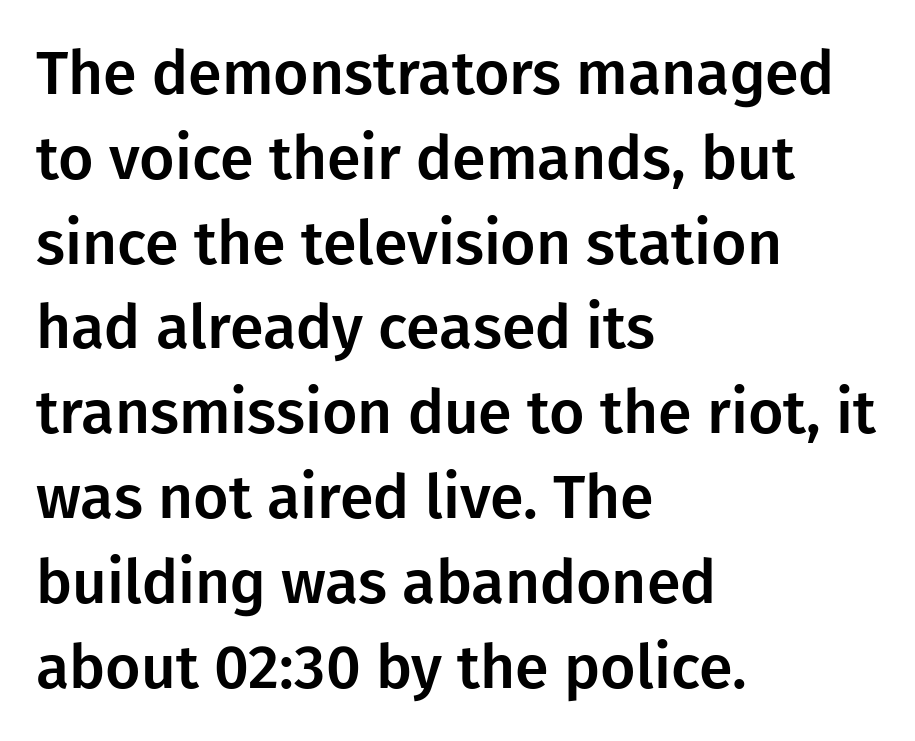
Line starts are locked; line ends wander. Leading matches the norm, producing a regular column. This is roman type, the default non-slanted kind. The glyphs are unaccompanied by any horizontal stroke below them. A typesetter would label this face a sans.
